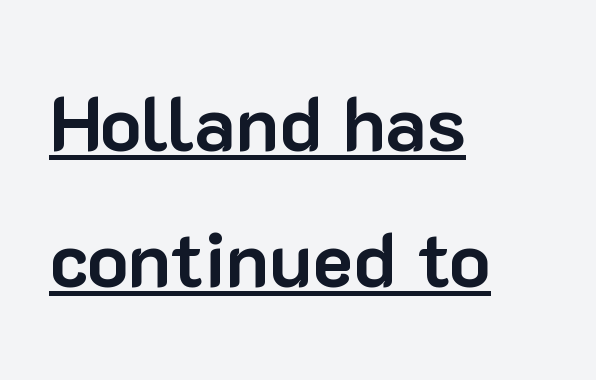
Q: Is the text bold? A: Yes.
Q: Is the text italic (slanted)? A: No, it is upright.
Q: Is the typeface a serif or a sans-serif typeface? A: Sans-serif.
Q: Is the text underlined? A: Yes.
Q: How is the paragraph aligned? A: Left-aligned.
Q: Is the spacing between letters normal or unusually wide? A: Normal.
Q: Width (condensed, normal, or wide)? A: Normal.
Q: Stroke contrast? A: Low.
Q: x-height? A: Medium.
Q: Monospaced? A: No.
